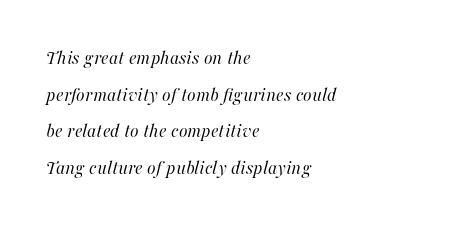
The image shows 20 px text type, italic (leaning right); set left-aligned, line spacing 1.83x, normal letter spacing, not underlined.
